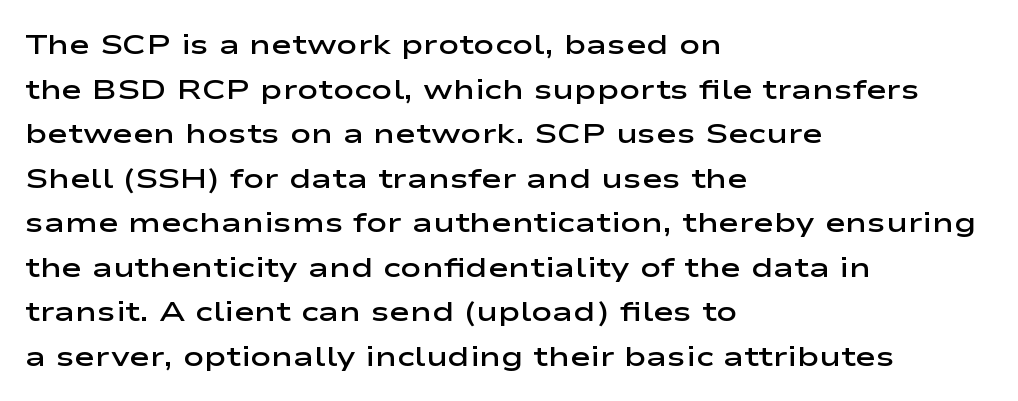
Grotesque or geometric, the face here clearly has no serifs. The paragraph has a hard left edge and a soft right edge. Here the designer chose a conventional face with non-uniform glyph widths. Is the type bold? Partly — it's a semibold, heavier than regular but not fully bold. No italicization has been applied; the sample stays upright. Nobody drew a line under any word here.
